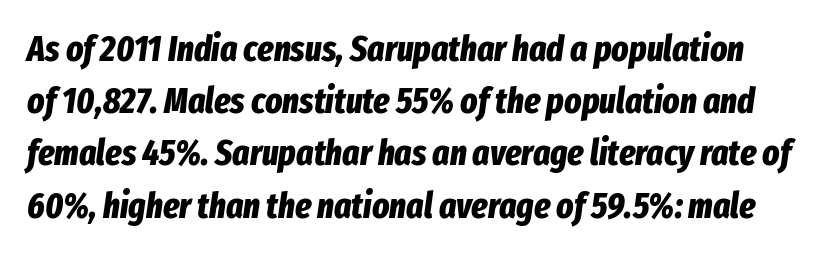
{"italic": "yes", "lean": "right", "slant_degrees": 8, "bold": "yes", "weight": "bold", "width": "condensed", "stroke_contrast": "low", "x_height": "medium", "monospaced": "no", "underline": "no", "line_spacing": "normal", "line_spacing_ratio": 1.45, "letter_spacing": "normal", "letter_spacing_em": 0.0, "glyph_px": 36}
